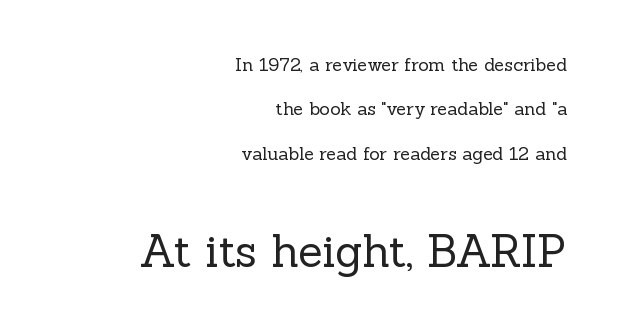
A typesetter would call this proportional, since set widths differ per character. Tracking here is standard; glyphs follow each other at the usual distance. The block of text is sparse from top to bottom, with ample space between rows. Block two is the big one; block one sits smaller above it. Is the stroke heavy? The answer is a plain regular-or-lighter.
